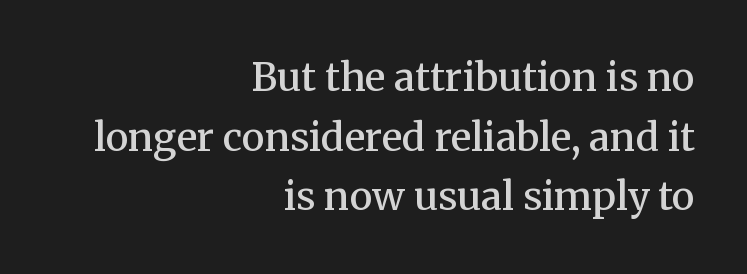
This is serif lettering, the kind often seen in printed books. No extra tracking has been applied to these lines. The sample has been set in demibold, a notch under bold. This sample has the flowing, uneven cadence of proportional lettering. Short and long lines alike share a common ending point at right. Interline gaps are of average width in this sample.
